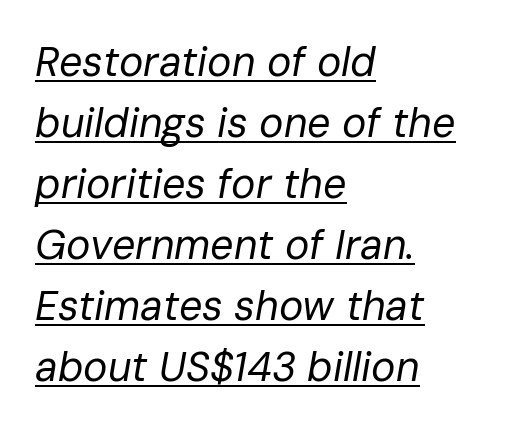
Q: Is the text bold? A: No.
Q: Is the text italic (slanted)? A: Yes, it leans right by about 10 degrees.
Q: Is the text underlined? A: Yes.
Q: How is the paragraph aligned? A: Left-aligned.
Q: Is the spacing between letters normal or unusually wide? A: Normal.
Q: Is the spacing between lines tight, normal or loose? A: Normal.
Q: Width (condensed, normal, or wide)? A: Normal.
Q: Stroke contrast? A: Low.
Q: x-height? A: Medium.
Q: Monospaced? A: No.
